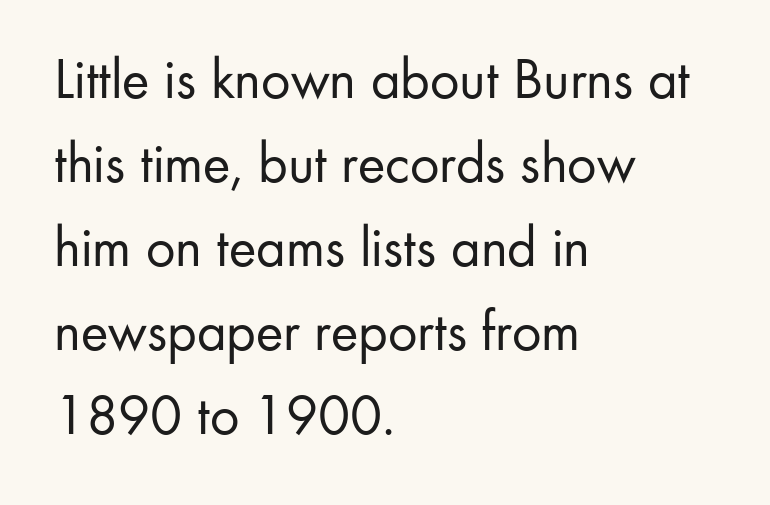
Q: Is the text bold? A: No.
Q: Is the text italic (slanted)? A: No, it is upright.
Q: Is the typeface a serif or a sans-serif typeface? A: Sans-serif.
Q: Is the text underlined? A: No.
Q: How is the paragraph aligned? A: Left-aligned.
Q: Is the spacing between letters normal or unusually wide? A: Normal.
Q: Is the spacing between lines tight, normal or loose? A: Normal.
Q: Width (condensed, normal, or wide)? A: Normal.
Q: Stroke contrast? A: Low.
Q: x-height? A: Small.
Q: Monospaced? A: No.
